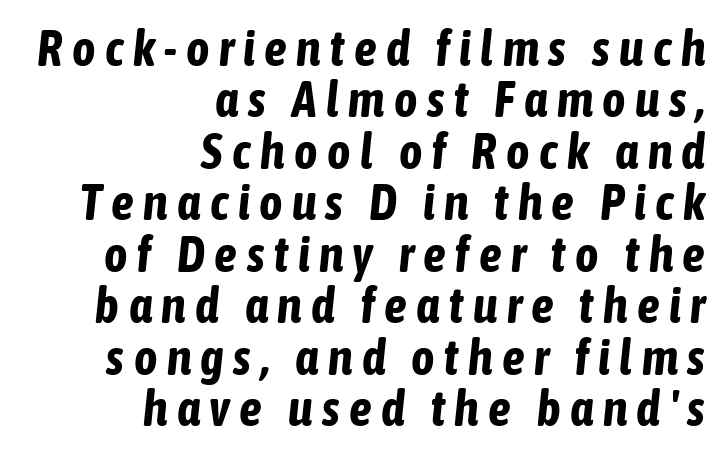
Q: Is the text bold? A: Yes.
Q: Is the text italic (slanted)? A: Yes, it leans right by about 6 degrees.
Q: Is the text underlined? A: No.
Q: How is the paragraph aligned? A: Right-aligned.
Q: Is the spacing between lines tight, normal or loose? A: Tight.
Q: Width (condensed, normal, or wide)? A: Condensed.
Q: Stroke contrast? A: Low.
Q: x-height? A: Medium.
Q: Monospaced? A: No.
